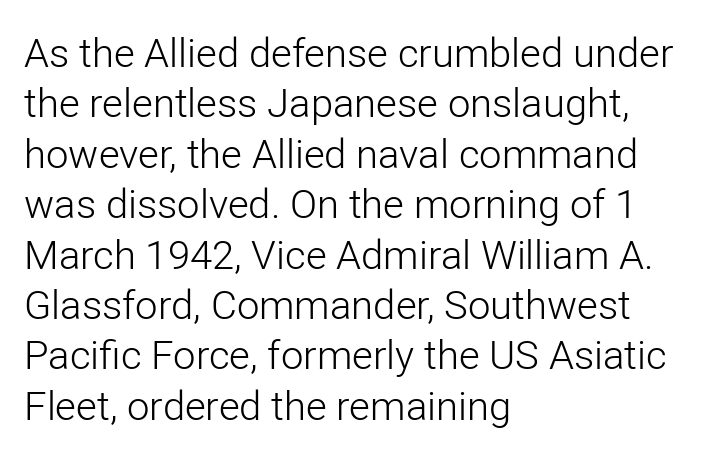
The image shows 40 px light sans-serif type, upright; set left-aligned, normal line spacing (1.26x), normal letter spacing, not underlined; low stroke contrast and a medium x-height.
